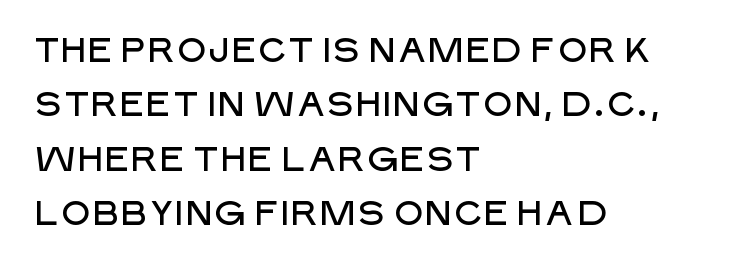
Q: Is the text italic (slanted)? A: No, it is upright.
Q: Is the typeface a serif or a sans-serif typeface? A: Sans-serif.
Q: Is the text underlined? A: No.
Q: How is the paragraph aligned? A: Left-aligned.
Q: Is the spacing between letters normal or unusually wide? A: Normal.
Q: Is the spacing between lines tight, normal or loose? A: Normal.
Q: Width (condensed, normal, or wide)? A: Normal.
Q: Stroke contrast? A: Low.
Q: x-height? A: Large.
Q: Monospaced? A: No.
